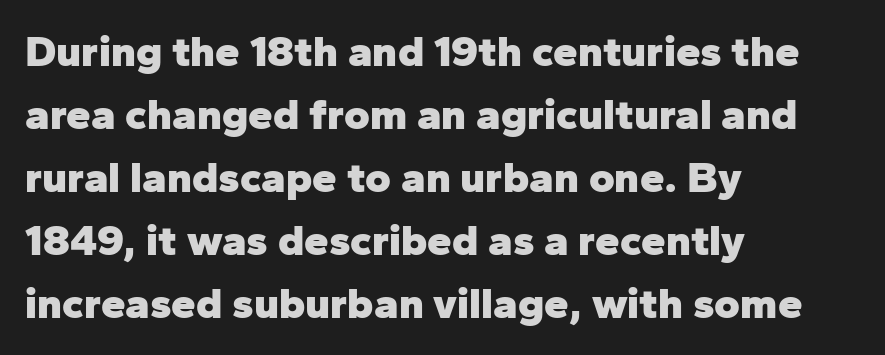
What weight is shown? A full bold with thick strokes. Words appear dense and cohesive because spacing is normal. In terms of letterform style, serifs are entirely absent. The rendering uses a moderate line-height, typical for paragraphs. The rendering anchors every line to the left-hand side. The space beneath each line is pristine and unruled.
